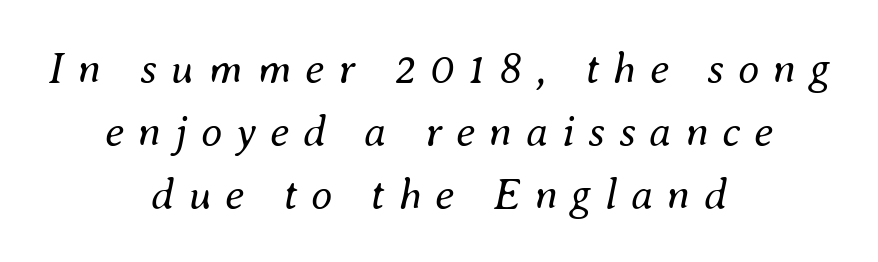
Q: Is the text bold? A: No.
Q: Is the text italic (slanted)? A: Yes, it leans right by about 8 degrees.
Q: Is the text underlined? A: No.
Q: How is the paragraph aligned? A: Centered.
Q: Is the spacing between letters normal or unusually wide? A: Unusually wide.
Q: Is the spacing between lines tight, normal or loose? A: Normal.
Q: Width (condensed, normal, or wide)? A: Normal.
Q: Stroke contrast? A: Medium.
Q: x-height? A: Small.
Q: Monospaced? A: No.
